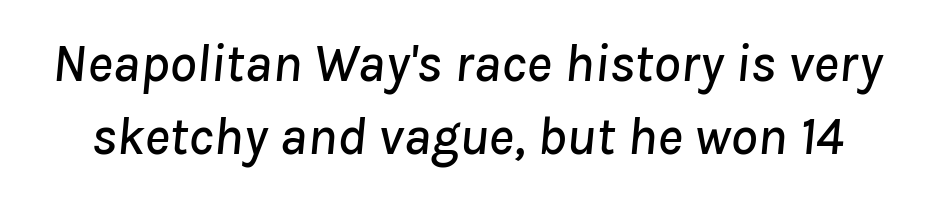
In terms of leading, this rendering sits right in the middle. A typesetter would call this proportional, since set widths differ per character. Honestly, the letter spacing is just normal — you wouldn't notice it. Rule under the text: the space is simply empty. Italic? Definitely — the glyphs are oblique.
